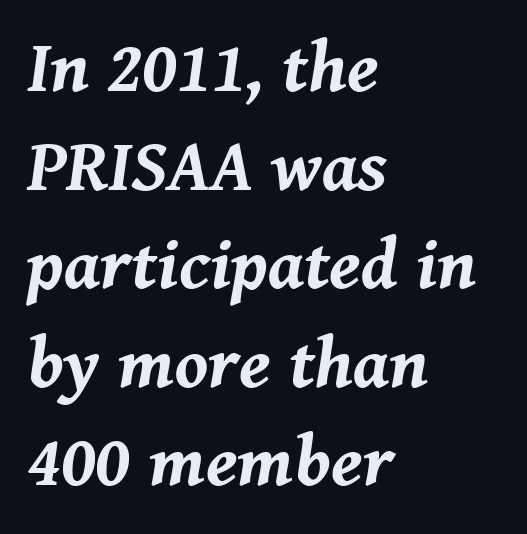
This sample keeps an unexceptional amount of space between lines. The baseline area is clear. Tracking here is standard; glyphs follow each other at the usual distance. Tall strokes in this sample are angled rather than plumb.
